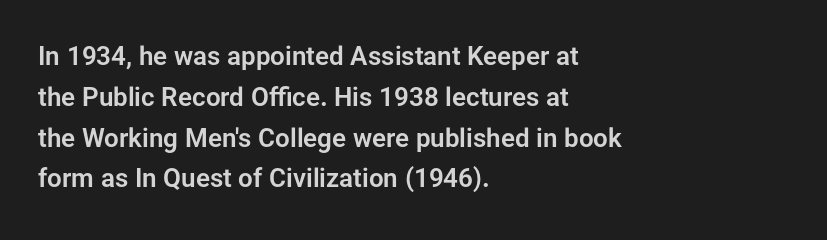
{"italic": "no", "underline": "no", "align": "left", "line_spacing": "normal", "line_spacing_ratio": 1.57, "letter_spacing": "normal", "letter_spacing_em": 0.0, "glyph_px": 26}
